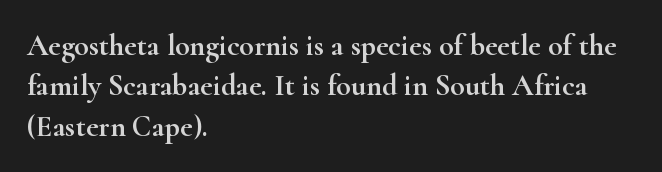
The image shows 30 px wide serif type, upright; set left-aligned, normal line spacing (1.35x), normal letter spacing, not underlined; high stroke contrast and a small x-height.
